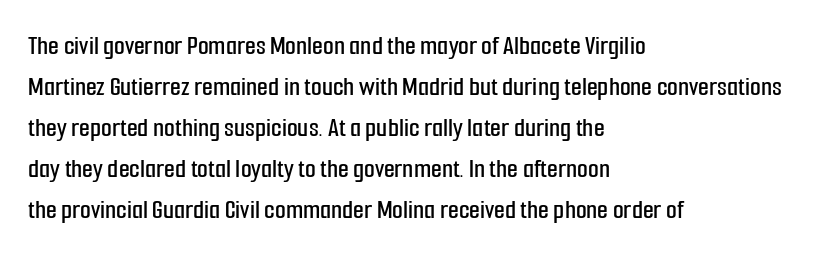
The image shows 28 px condensed sans-serif type, upright; set left-aligned, normal line spacing (1.46x), normal letter spacing, not underlined; low stroke contrast and a medium x-height.
